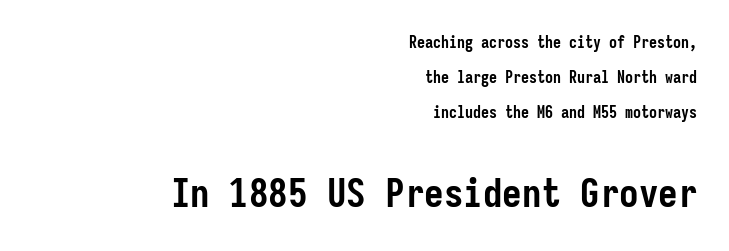
{"serif": "no", "italic": "no", "bold": "yes", "weight": "semibold", "width": "condensed", "stroke_contrast": "low", "x_height": "medium", "monospaced": "yes", "underline": "no", "align": "right", "line_spacing": "loose", "line_spacing_ratio": 2.2, "letter_spacing": "normal", "letter_spacing_em": 0.0, "larger_block": "second", "size_ratio": 2.44, "glyph_px": 39}
